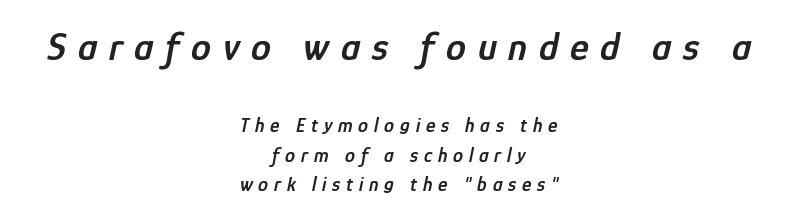
{"italic": "yes", "lean": "right", "slant_degrees": 12, "bold": "semi", "weight": "semibold", "width": "condensed", "stroke_contrast": "low", "x_height": "medium", "monospaced": "no", "underline": "no", "align": "center", "line_spacing": "normal", "line_spacing_ratio": 1.46, "letter_spacing": "wide", "letter_spacing_em": 0.29, "larger_block": "first", "size_ratio": 2.0, "glyph_px": 40}
